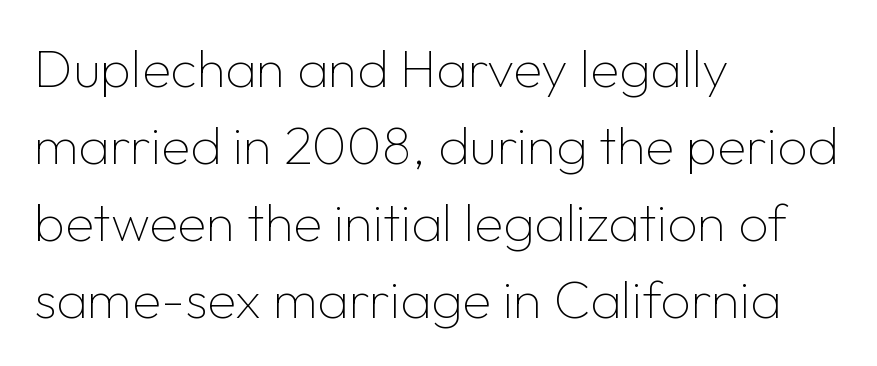
{"serif": "no", "italic": "no", "bold": "no", "weight": "thin", "width": "normal", "stroke_contrast": "low", "x_height": "medium", "monospaced": "no", "underline": "no", "align": "left", "line_spacing": "normal", "line_spacing_ratio": 1.45, "letter_spacing": "normal", "letter_spacing_em": 0.0, "glyph_px": 53}
